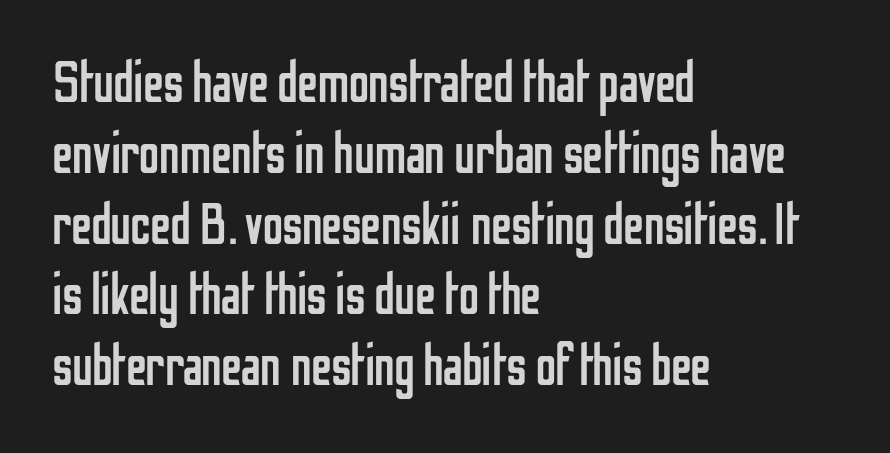
The image shows 58 px regular-weight, condensed sans-serif type, upright; set left-aligned, line spacing 1.22x, normal letter spacing, not underlined; low stroke contrast and a medium x-height.
